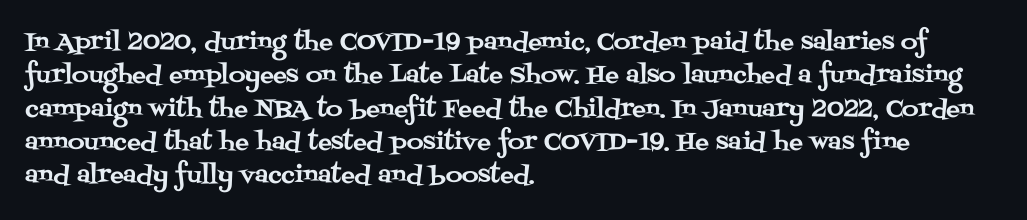
The rendering uses a moderate line-height, typical for paragraphs. These lines were composed using upright roman letters. The gaps between neighbouring characters are ordinary and unremarkable. Has an underline been added? It has not. Line starts are locked; line ends wander.
